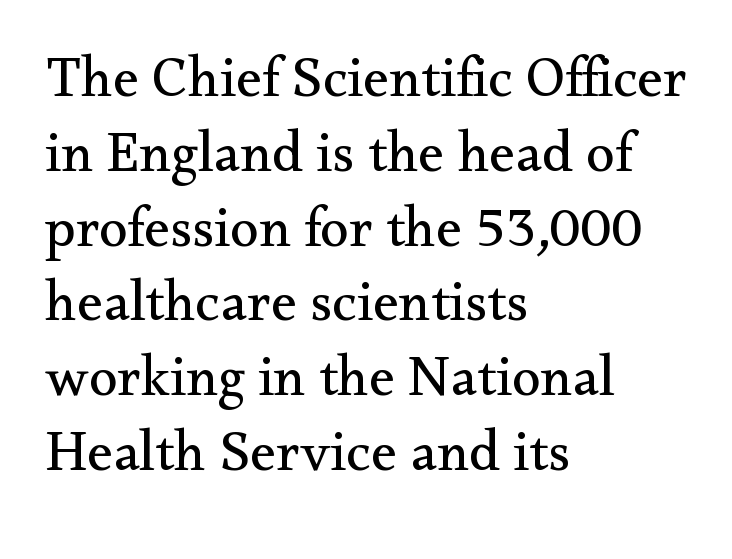
This sample uses plain, unmodified letter spacing. This sample uses an upright cut, with every glyph sitting square on the baseline. A typesetter would label this face a serif. The passage shown is typed in a proportional face where columns would drift. Descenders are the only things crossing below the line.
